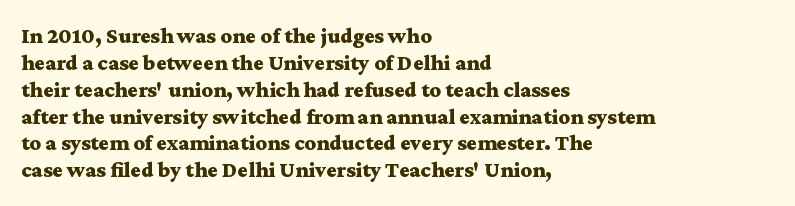
A typesetter would mark this as roman, not italic. What stands out about the letter spacing? Nothing — it is the standard amount. The baseline area is clear. Caption: bold face, heavy strokes.
